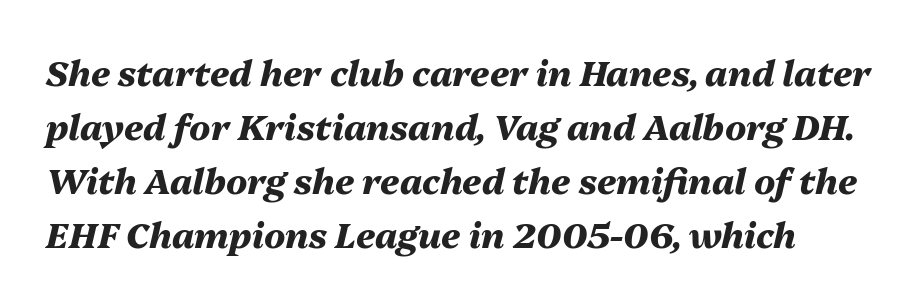
Q: Is the text bold? A: Yes.
Q: Is the text italic (slanted)? A: Yes, it leans right by about 13 degrees.
Q: Is the text underlined? A: No.
Q: Is the spacing between letters normal or unusually wide? A: Normal.
Q: Is the spacing between lines tight, normal or loose? A: Normal.
Q: Width (condensed, normal, or wide)? A: Normal.
Q: Stroke contrast? A: Medium.
Q: x-height? A: Medium.
Q: Monospaced? A: No.
